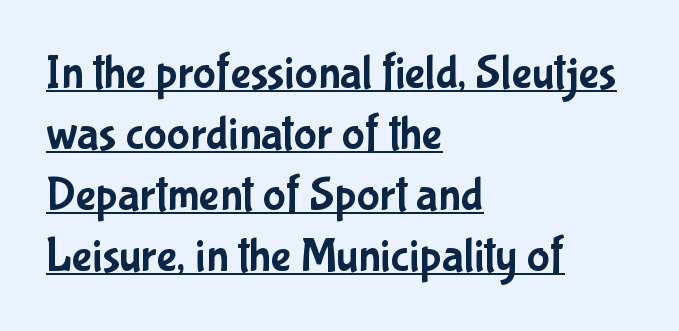
{"serif": "no", "italic": "no", "width": "condensed", "stroke_contrast": "low", "x_height": "medium", "monospaced": "no", "underline": "yes", "align": "left", "line_spacing": "normal", "line_spacing_ratio": 1.27, "letter_spacing": "normal", "letter_spacing_em": 0.0, "glyph_px": 48}
